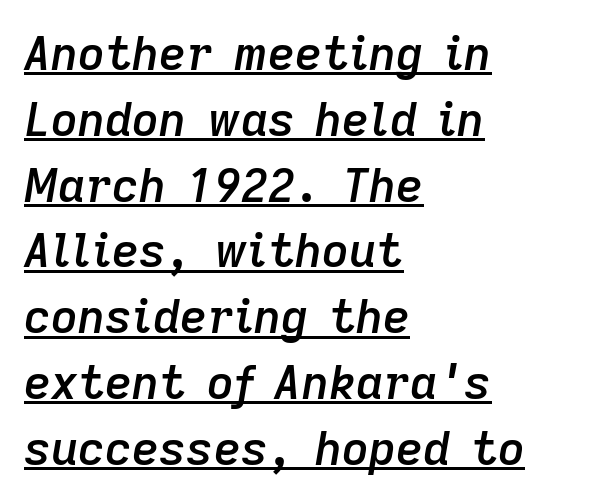
{"italic": "yes", "lean": "right", "slant_degrees": 9, "bold": "semi", "weight": "semibold", "width": "normal", "stroke_contrast": "low", "x_height": "medium", "monospaced": "no", "underline": "yes", "align": "left", "line_spacing": "normal", "line_spacing_ratio": 1.4, "letter_spacing": "normal", "letter_spacing_em": 0.0, "glyph_px": 47}
